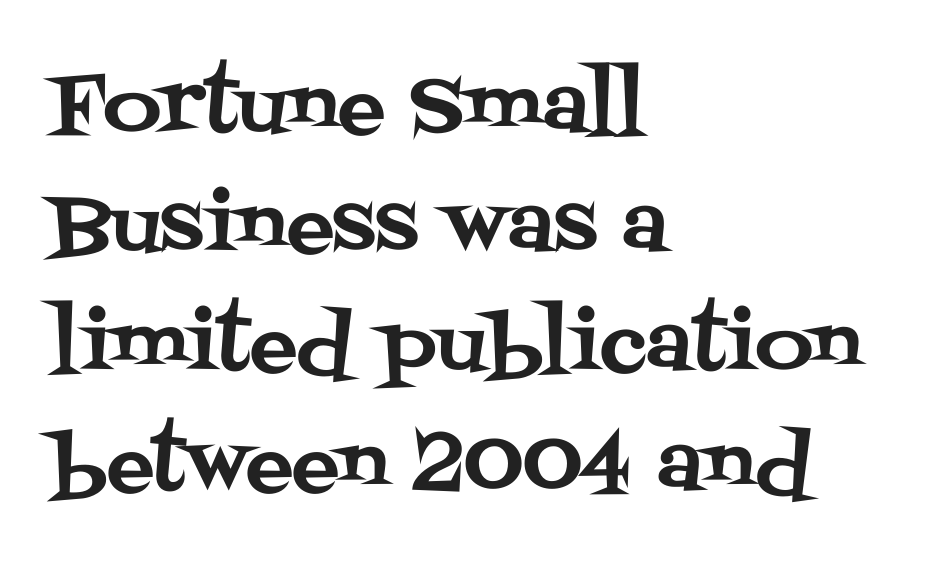
{"serif": "yes", "italic": "no", "width": "normal", "stroke_contrast": "medium", "x_height": "large", "monospaced": "no", "underline": "no", "align": "left", "line_spacing": "normal", "line_spacing_ratio": 1.49, "letter_spacing": "normal", "letter_spacing_em": 0.0, "glyph_px": 80}
